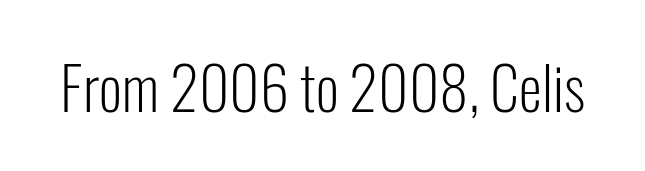
The image shows 59 px light, condensed sans-serif type, upright; set normal letter spacing, not underlined; low stroke contrast and a medium x-height.
